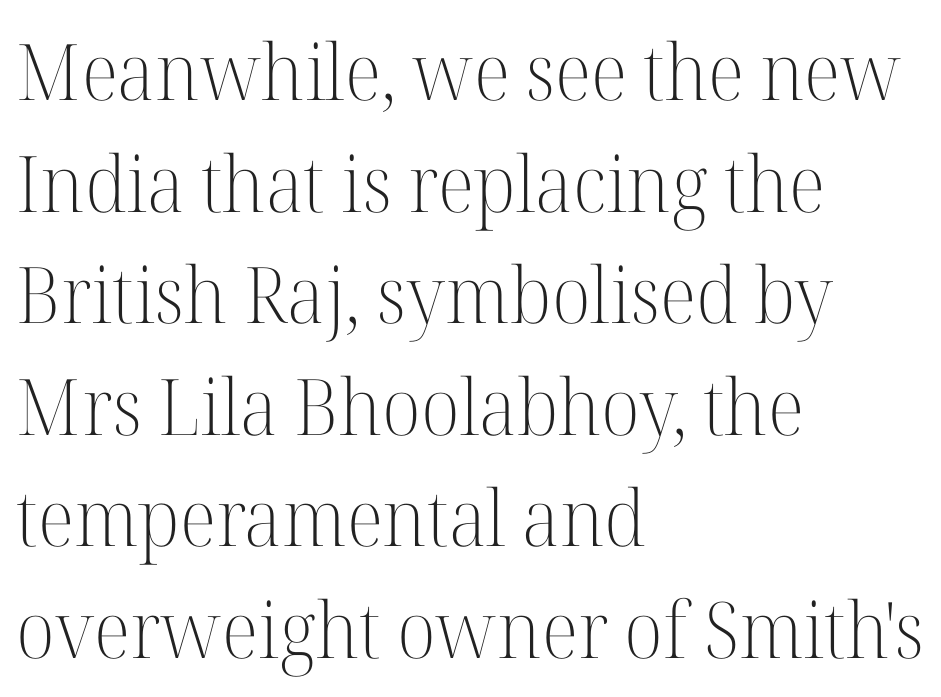
Q: Is the text bold? A: No.
Q: Is the text italic (slanted)? A: No, it is upright.
Q: Is the typeface a serif or a sans-serif typeface? A: Serif.
Q: Is the text underlined? A: No.
Q: How is the paragraph aligned? A: Left-aligned.
Q: Is the spacing between letters normal or unusually wide? A: Normal.
Q: Is the spacing between lines tight, normal or loose? A: Normal.
Q: Width (condensed, normal, or wide)? A: Normal.
Q: Stroke contrast? A: High.
Q: x-height? A: Medium.
Q: Monospaced? A: No.
